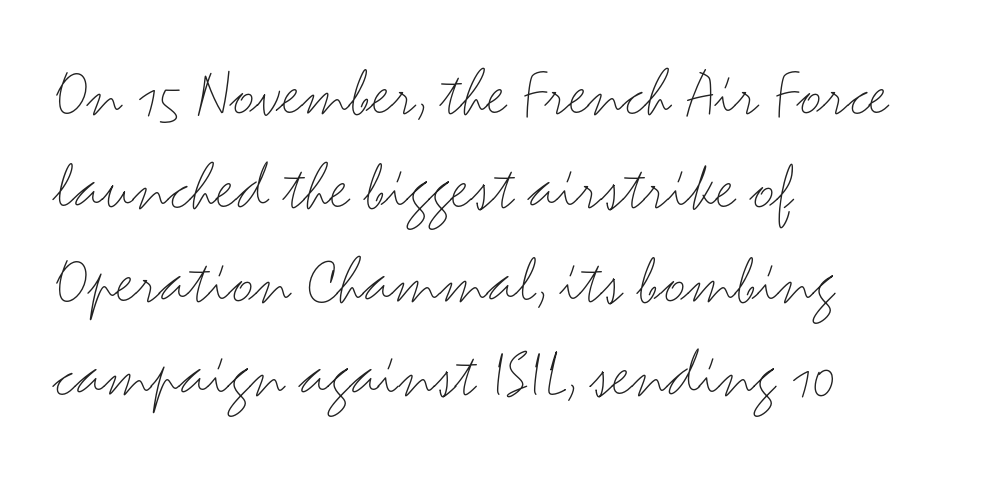
The image shows 70 px light, wide sans-serif type; set left-aligned, normal line spacing (1.34x), normal letter spacing, not underlined; medium stroke contrast and a small x-height.
